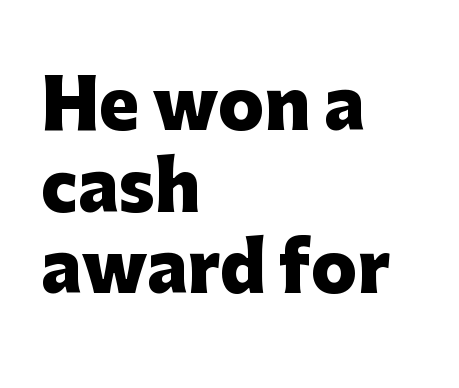
Typesetter's note: full bold, strokes at maximum text heaviness. Is the letter spacing exaggerated? No — it looks like the ordinary default. Anything drawn beneath the words? Only blank space. Designer's note — italics off, roman on. A sans-serif font was chosen for this passage. The rendering uses natural spacing where letterforms have individual widths.
